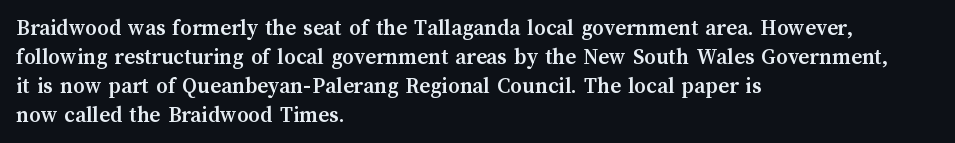
The image shows 23 px bold type, upright; set left-aligned, normal line spacing (1.26x), normal letter spacing, not underlined.
